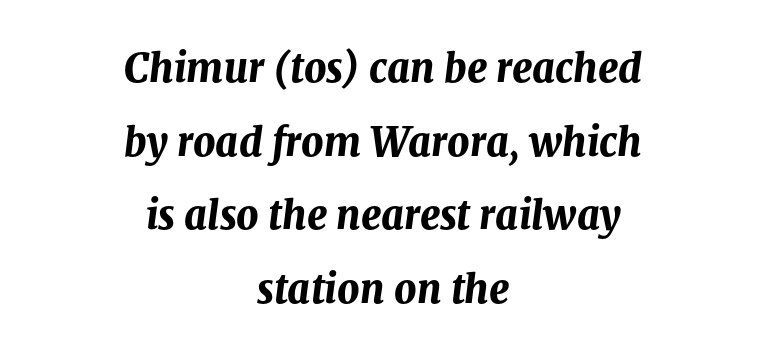
Q: Is the text bold? A: Yes.
Q: Is the text italic (slanted)? A: Yes, it leans right by about 8 degrees.
Q: Is the text underlined? A: No.
Q: How is the paragraph aligned? A: Centered.
Q: Is the spacing between letters normal or unusually wide? A: Normal.
Q: Width (condensed, normal, or wide)? A: Normal.
Q: Stroke contrast? A: Medium.
Q: x-height? A: Medium.
Q: Monospaced? A: No.
